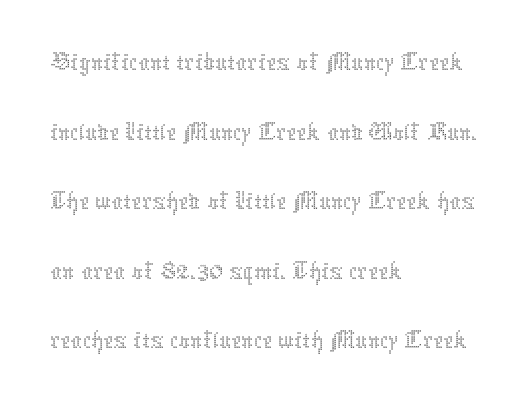
{"italic": "no", "bold": "no", "weight": "thin", "width": "normal", "stroke_contrast": "medium", "x_height": "medium", "monospaced": "no", "underline": "no", "align": "left", "line_spacing_ratio": 1.22, "letter_spacing": "normal", "letter_spacing_em": 0.0, "glyph_px": 57}
